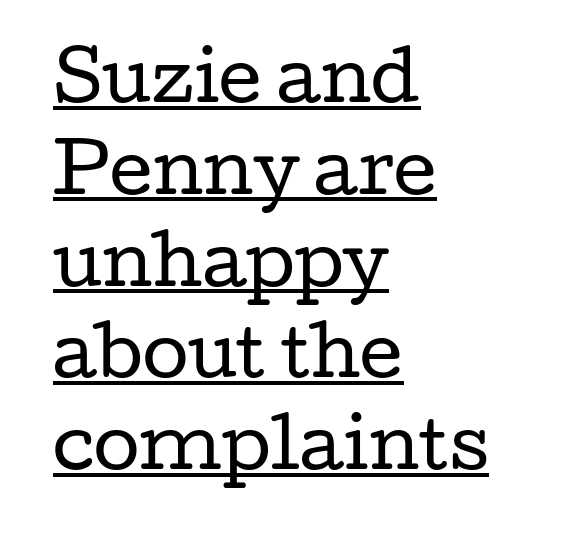
{"serif": "yes", "italic": "no", "bold": "no", "weight": "regular", "width": "wide", "stroke_contrast": "low", "x_height": "medium", "monospaced": "no", "underline": "yes", "align": "left", "line_spacing": "normal", "line_spacing_ratio": 1.37, "letter_spacing": "normal", "letter_spacing_em": 0.0, "glyph_px": 67}
